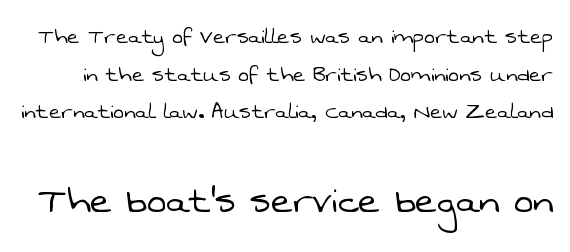
Q: Is the text bold? A: No.
Q: Is the typeface a serif or a sans-serif typeface? A: Sans-serif.
Q: Is the text underlined? A: No.
Q: Is the spacing between letters normal or unusually wide? A: Normal.
Q: Is the spacing between lines tight, normal or loose? A: Normal.
Q: Which block of text is set in a larger size, the first (top) or the second (bottom)? A: The second (bottom) one.
Q: Width (condensed, normal, or wide)? A: Normal.
Q: Stroke contrast? A: Low.
Q: x-height? A: Medium.
Q: Monospaced? A: No.
